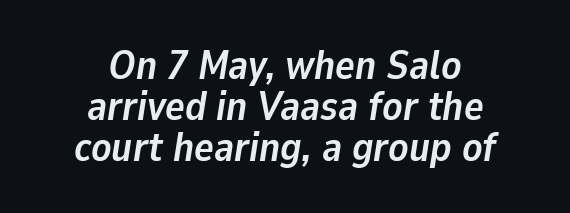
The image shows 41 px semibold type, italic (leaning right); set centered, tight line spacing (1.0x), normal letter spacing, not underlined; low stroke contrast and a medium x-height.
